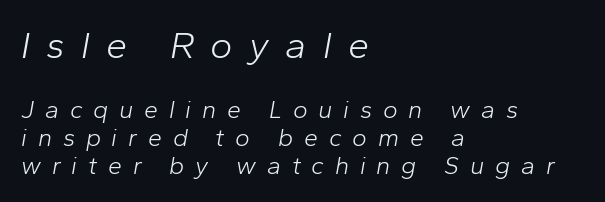
Q: Is the text bold? A: No.
Q: Is the text italic (slanted)? A: Yes, it leans right by about 10 degrees.
Q: Is the text underlined? A: No.
Q: How is the paragraph aligned? A: Left-aligned.
Q: Is the spacing between letters normal or unusually wide? A: Unusually wide.
Q: Is the spacing between lines tight, normal or loose? A: Tight.
Q: Which block of text is set in a larger size, the first (top) or the second (bottom)? A: The first (top) one.
Q: Width (condensed, normal, or wide)? A: Normal.
Q: Stroke contrast? A: Low.
Q: x-height? A: Medium.
Q: Monospaced? A: No.
